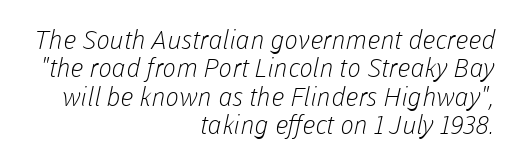
{"bold": "no", "underline": "no", "align": "right", "line_spacing": "tight", "line_spacing_ratio": 1.09, "letter_spacing": "normal", "letter_spacing_em": 0.0, "glyph_px": 26}
